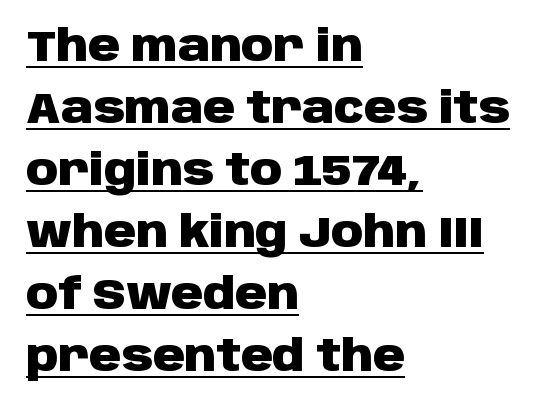
Q: Is the text bold? A: Yes.
Q: Is the text italic (slanted)? A: No, it is upright.
Q: Is the typeface a serif or a sans-serif typeface? A: Sans-serif.
Q: Is the text underlined? A: Yes.
Q: How is the paragraph aligned? A: Left-aligned.
Q: Is the spacing between letters normal or unusually wide? A: Normal.
Q: Is the spacing between lines tight, normal or loose? A: Normal.
Q: Width (condensed, normal, or wide)? A: Normal.
Q: Stroke contrast? A: Low.
Q: x-height? A: Large.
Q: Monospaced? A: No.
